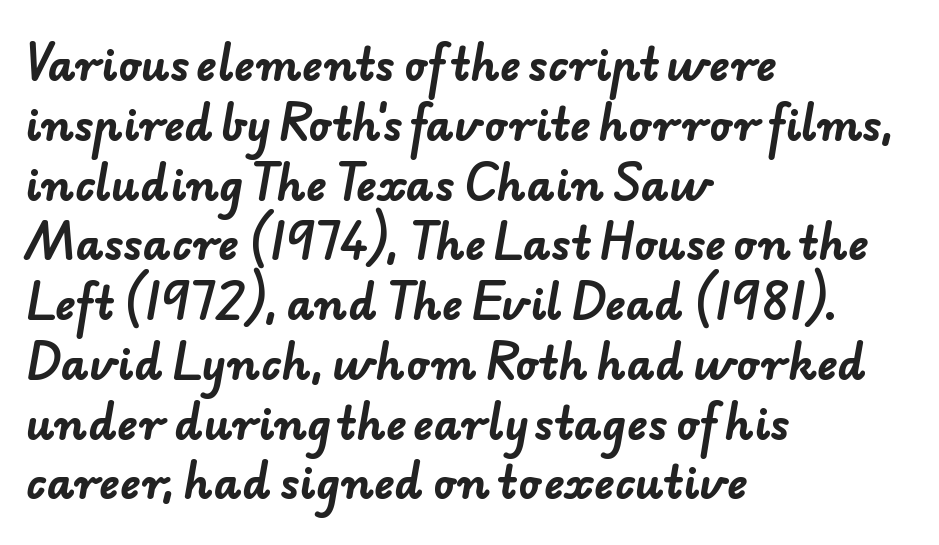
The image shows 43 px bold sans-serif type; set left-aligned, normal line spacing (1.39x), normal letter spacing, not underlined; low stroke contrast and a small x-height.
